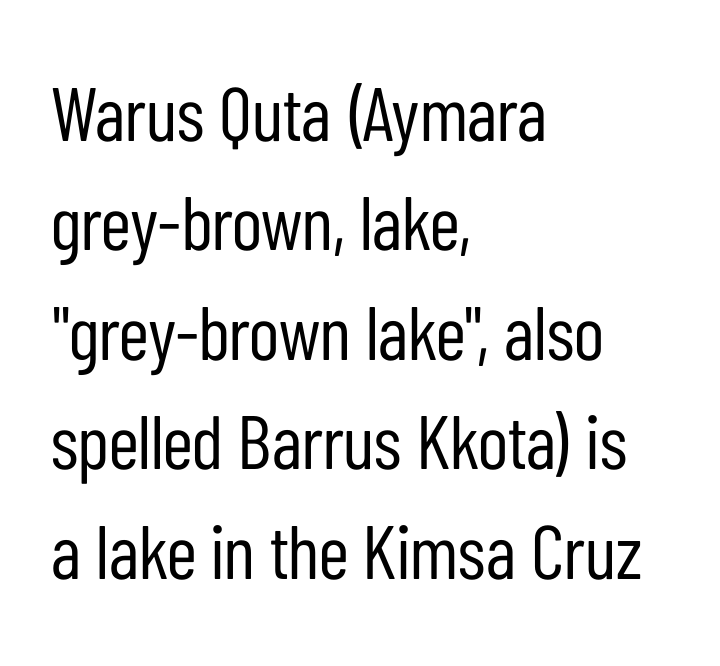
Q: Is the text bold? A: No.
Q: Is the text italic (slanted)? A: No, it is upright.
Q: Is the typeface a serif or a sans-serif typeface? A: Sans-serif.
Q: Is the text underlined? A: No.
Q: How is the paragraph aligned? A: Left-aligned.
Q: Is the spacing between letters normal or unusually wide? A: Normal.
Q: Is the spacing between lines tight, normal or loose? A: Normal.
Q: Width (condensed, normal, or wide)? A: Condensed.
Q: Stroke contrast? A: Low.
Q: x-height? A: Medium.
Q: Monospaced? A: No.
